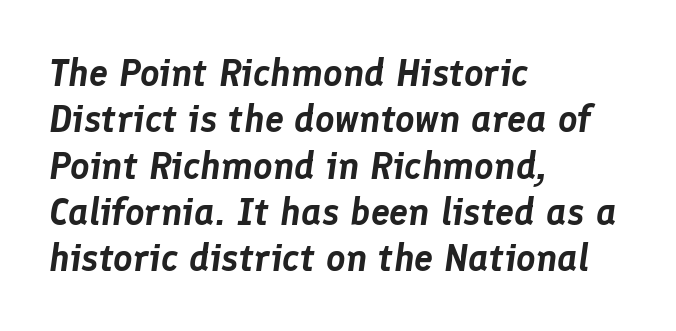
Q: Is the text italic (slanted)? A: Yes, it leans right by about 8 degrees.
Q: Is the text underlined? A: No.
Q: How is the paragraph aligned? A: Left-aligned.
Q: Is the spacing between letters normal or unusually wide? A: Normal.
Q: Width (condensed, normal, or wide)? A: Normal.
Q: Stroke contrast? A: Low.
Q: x-height? A: Medium.
Q: Monospaced? A: No.
